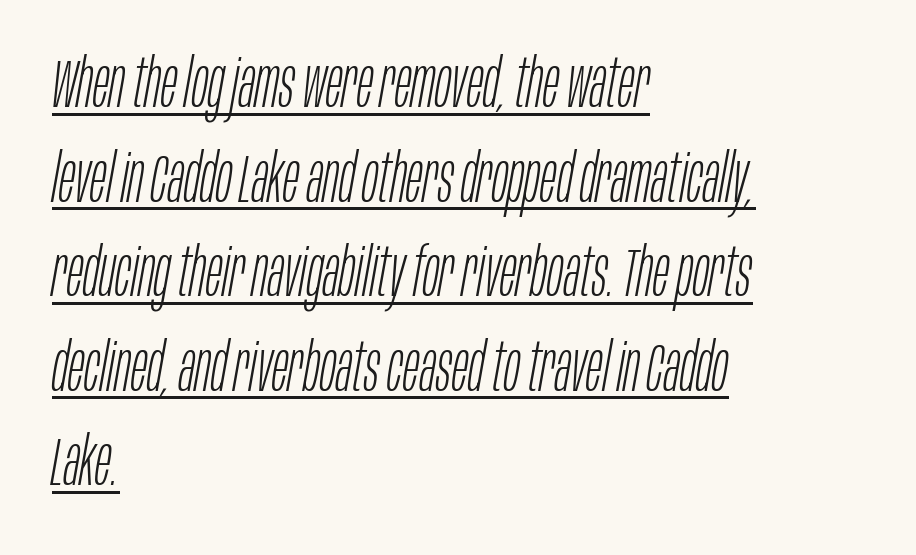
Visually the block forms a straight wall on the left and a jagged coastline on the right. Has an underline been added? It has. When letters slant like this, we call the style italic. Reading down the column, the eye jumps a familiar distance to each next line.
